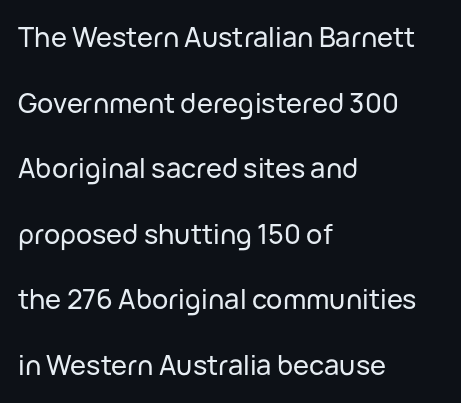
{"italic": "no", "underline": "no", "align": "left", "line_spacing": "loose", "line_spacing_ratio": 2.43, "letter_spacing": "normal", "letter_spacing_em": 0.0, "glyph_px": 27}
